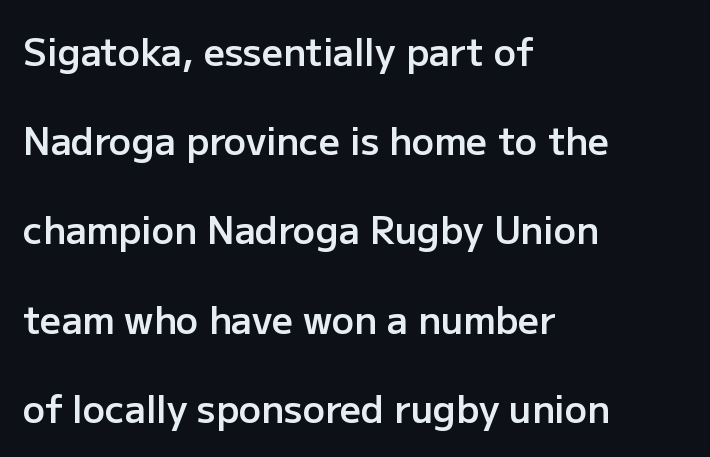
Q: Is the text bold? A: Semi-bold.
Q: Is the text italic (slanted)? A: No, it is upright.
Q: Is the typeface a serif or a sans-serif typeface? A: Sans-serif.
Q: Is the text underlined? A: No.
Q: How is the paragraph aligned? A: Left-aligned.
Q: Is the spacing between letters normal or unusually wide? A: Normal.
Q: Is the spacing between lines tight, normal or loose? A: Loose.
Q: Width (condensed, normal, or wide)? A: Normal.
Q: Stroke contrast? A: Low.
Q: x-height? A: Medium.
Q: Monospaced? A: No.
